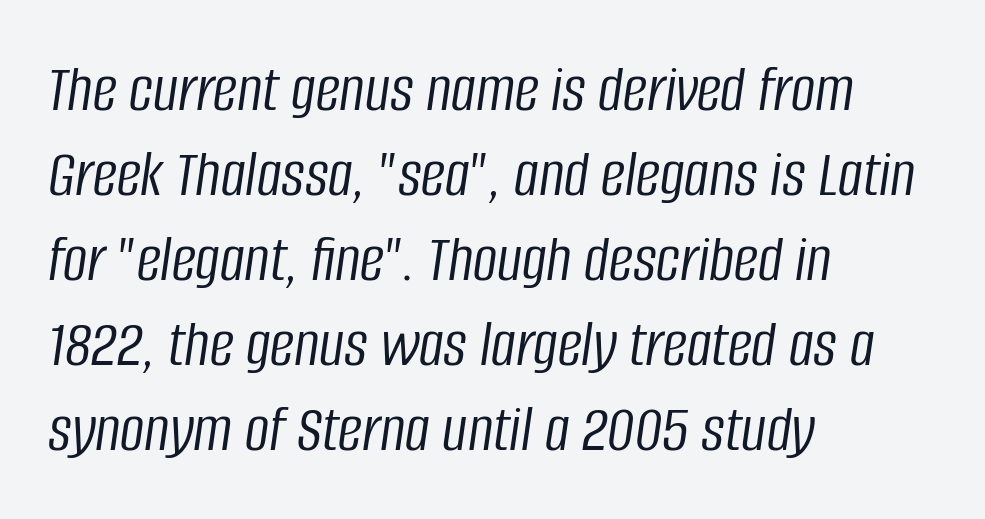
{"italic": "yes", "lean": "right", "slant_degrees": 8, "bold": "no", "weight": "light", "width": "condensed", "stroke_contrast": "low", "x_height": "large", "monospaced": "no", "underline": "no", "align": "left", "line_spacing": "normal", "line_spacing_ratio": 1.25, "letter_spacing": "normal", "letter_spacing_em": 0.0, "glyph_px": 68}
